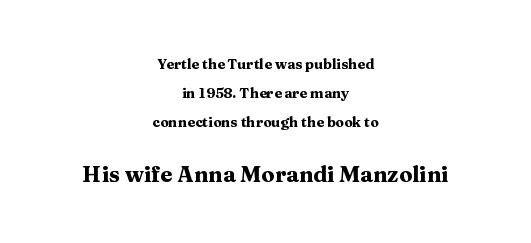
Q: Is the text bold? A: Yes.
Q: Is the text italic (slanted)? A: No, it is upright.
Q: Is the text underlined? A: No.
Q: How is the paragraph aligned? A: Centered.
Q: Is the spacing between letters normal or unusually wide? A: Normal.
Q: Is the spacing between lines tight, normal or loose? A: Loose.
Q: Which block of text is set in a larger size, the first (top) or the second (bottom)? A: The second (bottom) one.
